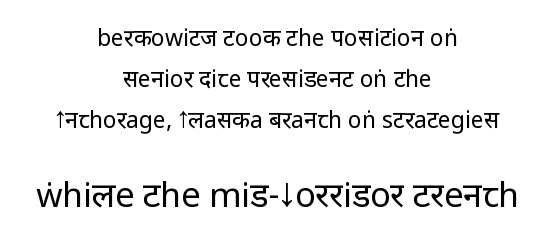
Q: Is the text bold? A: No.
Q: Is the text italic (slanted)? A: No, it is upright.
Q: Is the typeface a serif or a sans-serif typeface? A: Sans-serif.
Q: Is the text underlined? A: No.
Q: How is the paragraph aligned? A: Centered.
Q: Is the spacing between letters normal or unusually wide? A: Normal.
Q: Which block of text is set in a larger size, the first (top) or the second (bottom)? A: The second (bottom) one.
Q: Width (condensed, normal, or wide)? A: Condensed.
Q: Stroke contrast? A: Low.
